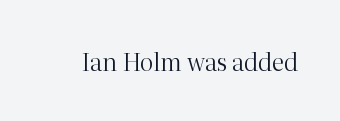
Only glyphs here, with clear space below each row. Notice how the stems are strictly vertical — no italics here. Between one letter and the next there's only the usual sliver of space. Is this a heavy cut? Hardly; it is regular or lighter.
